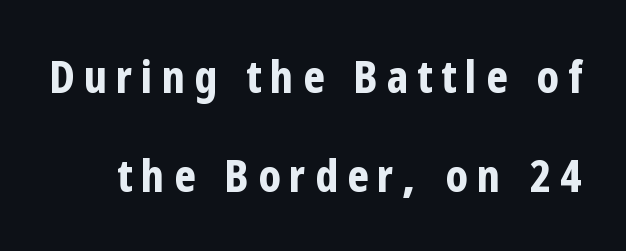
{"serif": "no", "italic": "no", "bold": "yes", "weight": "bold", "width": "condensed", "stroke_contrast": "low", "x_height": "medium", "monospaced": "no", "underline": "no", "line_spacing": "loose", "line_spacing_ratio": 2.21, "letter_spacing": "wide", "letter_spacing_em": 0.2, "glyph_px": 45}
